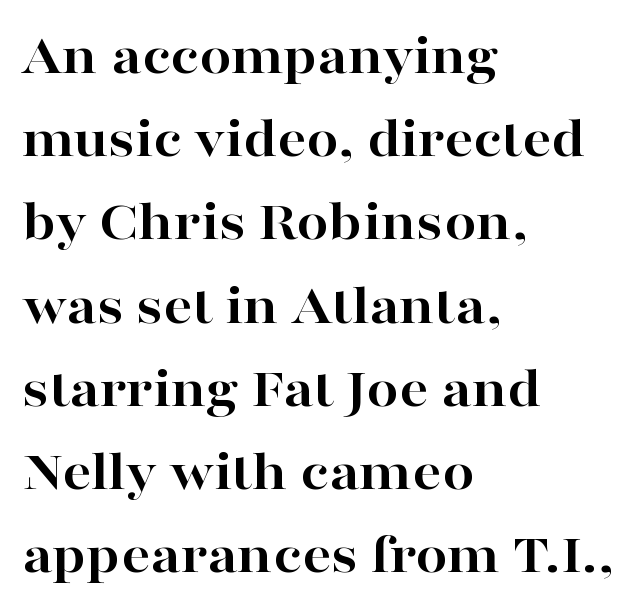
{"serif": "yes", "italic": "no", "bold": "yes", "weight": "bold", "width": "wide", "stroke_contrast": "high", "x_height": "medium", "monospaced": "no", "underline": "no", "align": "left", "line_spacing": "normal", "line_spacing_ratio": 1.46, "letter_spacing": "normal", "letter_spacing_em": 0.0, "glyph_px": 57}
